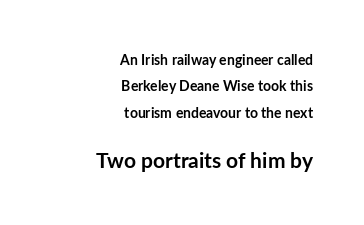
Q: Is the text bold? A: Yes.
Q: Is the text italic (slanted)? A: No, it is upright.
Q: Is the text underlined? A: No.
Q: How is the paragraph aligned? A: Right-aligned.
Q: Is the spacing between letters normal or unusually wide? A: Normal.
Q: Which block of text is set in a larger size, the first (top) or the second (bottom)? A: The second (bottom) one.
